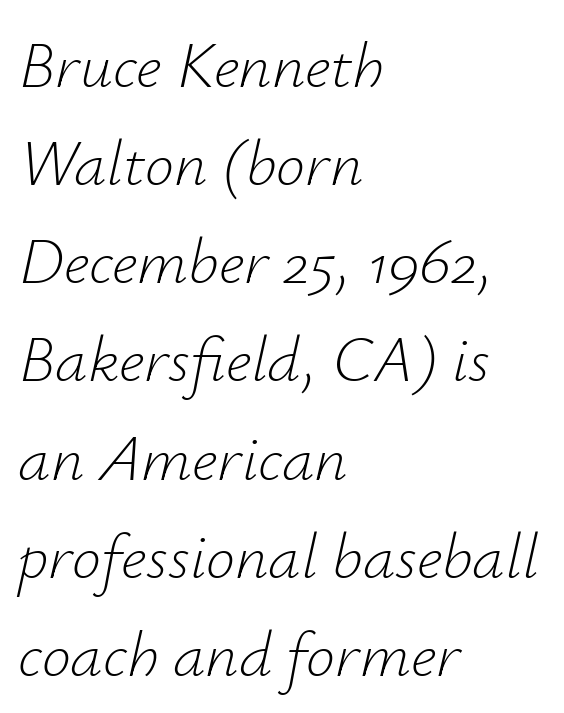
The image shows 65 px light type, italic (leaning right); set left-aligned, normal line spacing (1.51x), normal letter spacing, not underlined; low stroke contrast and a small x-height.
